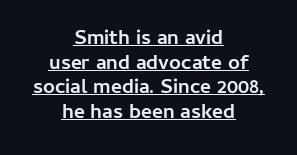
Compared with a flush-left layout, this one balances lines on the center instead. A dark, heavy texture on the line: the type is bold. Emphasis is given by a line drawn under the lettering. Upright lettering throughout.
